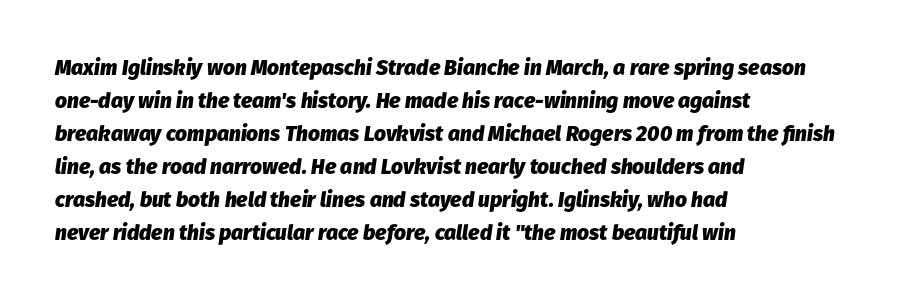
The image shows 21 px bold type, italic (leaning right); set left-aligned, normal line spacing (1.57x), normal letter spacing, not underlined.
